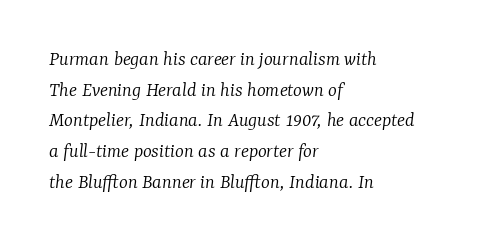
The image shows 21 px text type, italic (leaning right); set left-aligned, normal line spacing (1.46x), normal letter spacing, not underlined.
